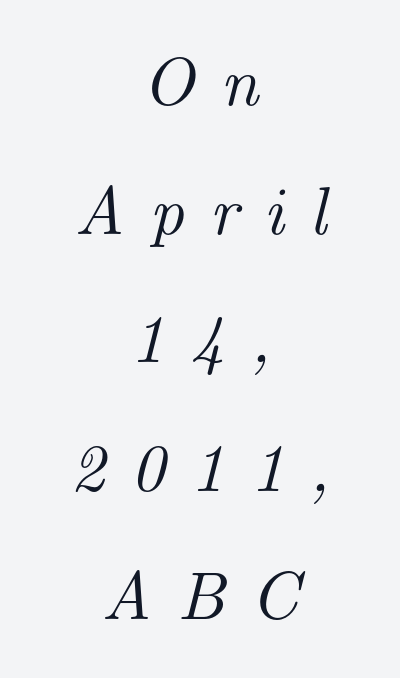
{"serif": "yes", "italic": "yes", "lean": "right", "slant_degrees": 14, "width": "normal", "stroke_contrast": "medium", "x_height": "small", "monospaced": "no", "underline": "no", "align": "center", "line_spacing_ratio": 1.89, "letter_spacing": "wide", "letter_spacing_em": 0.37, "glyph_px": 68}
